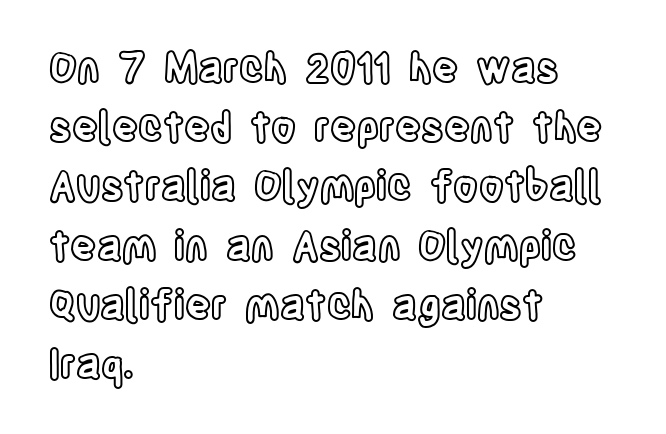
{"italic": "no", "width": "condensed", "x_height": "large", "monospaced": "no", "underline": "no", "align": "left", "line_spacing": "normal", "line_spacing_ratio": 1.48, "letter_spacing": "normal", "letter_spacing_em": 0.0, "glyph_px": 40}
